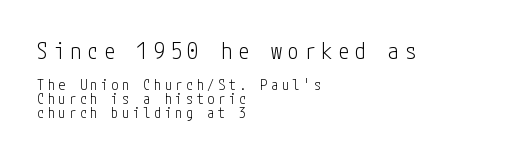
The image shows 22 px text type, upright; set left-aligned, tight line spacing (0.98x), unusually wide letter spacing (+0.26 em), not underlined; the first (top) block is 1.57x larger.
